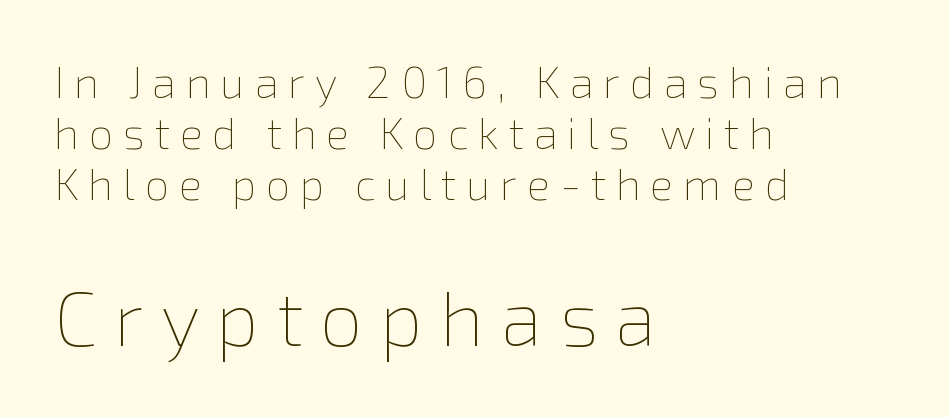
Q: Is the text bold? A: No.
Q: Is the text italic (slanted)? A: No, it is upright.
Q: Is the text underlined? A: No.
Q: How is the paragraph aligned? A: Left-aligned.
Q: Is the spacing between letters normal or unusually wide? A: Unusually wide.
Q: Which block of text is set in a larger size, the first (top) or the second (bottom)? A: The second (bottom) one.
Q: Width (condensed, normal, or wide)? A: Normal.
Q: x-height? A: Medium.
Q: Monospaced? A: No.
